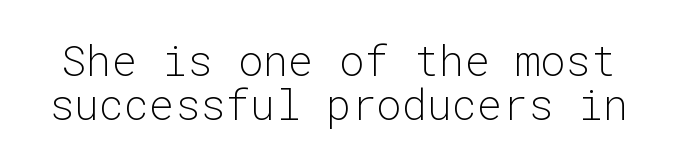
The space beneath each line is pristine and unruled. The text was rendered using a sans face with plain stroke endings. Does the lettering tilt? It doesn't — this is upright. If you measured baseline to baseline, you'd find a short distance. The passage shown is typed in a monospace face where columns stay perfectly aligned. Spacing between characters is what you'd get straight out of the box.
